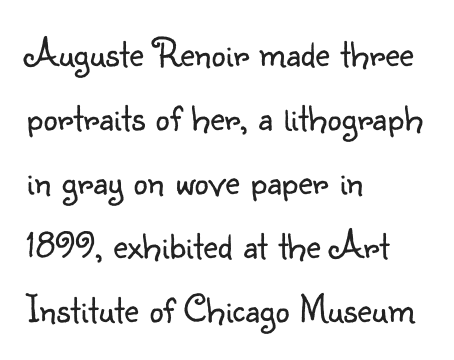
The image shows 40 px light sans-serif type, upright; set left-aligned, normal line spacing (1.6x), normal letter spacing, not underlined; low stroke contrast and a small x-height.
